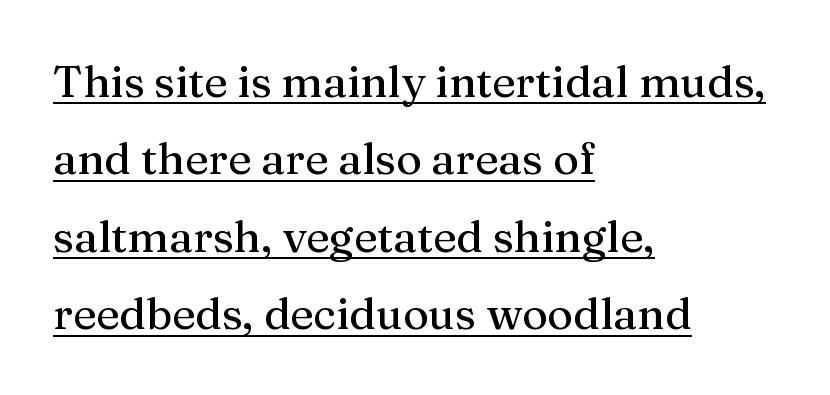
The image shows 44 px serif type, upright; set left-aligned, line spacing 1.76x, normal letter spacing, underlined; medium stroke contrast and a medium x-height.
